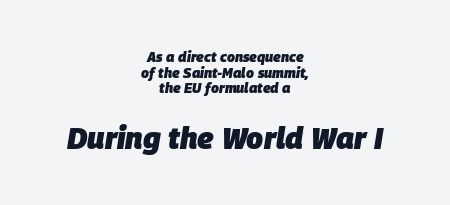
The face used here is rendered with its standard letterfit. The letters are slanted; this is an italic face. Caption: bold face, heavy strokes. The letters in the lower block stand taller than those in the block above. Alignment: centered. The letters advance in unequal steps, a hallmark of proportional type.
